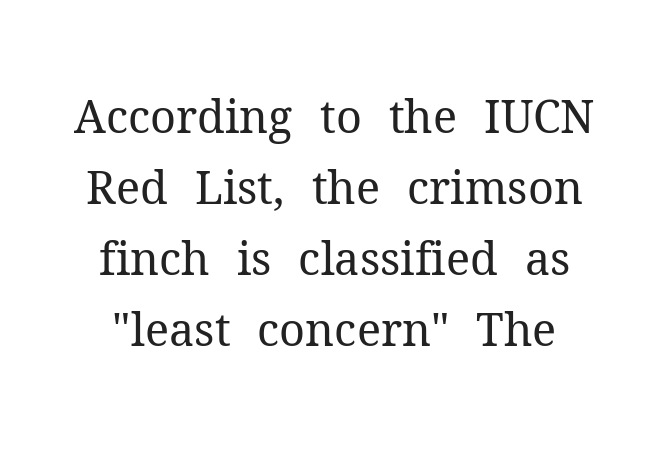
{"serif": "yes", "italic": "no", "bold": "no", "weight": "regular", "width": "normal", "stroke_contrast": "medium", "x_height": "medium", "monospaced": "no", "underline": "no", "align": "center", "line_spacing": "normal", "line_spacing_ratio": 1.58, "letter_spacing": "normal", "letter_spacing_em": 0.0, "glyph_px": 45}
